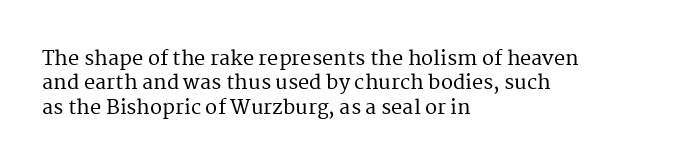
{"italic": "no", "underline": "no", "align": "left", "line_spacing_ratio": 1.22, "letter_spacing": "normal", "letter_spacing_em": 0.0, "glyph_px": 20}
